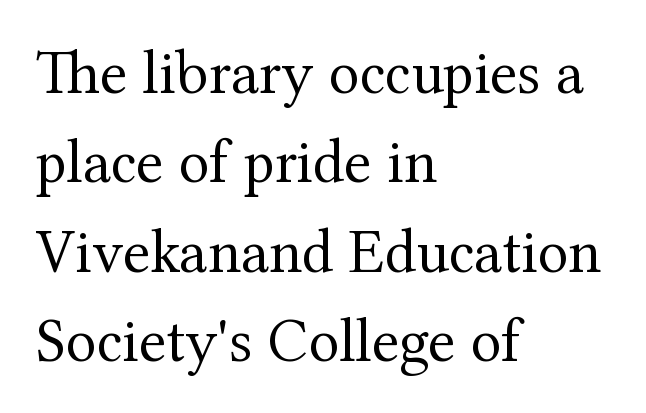
This rendering employs a face with finishing strokes, i.e., a serif. Does the leading feel generous? No, just average. Stroke mass is kept to a normal reading level or below. The lines are quadded left.
